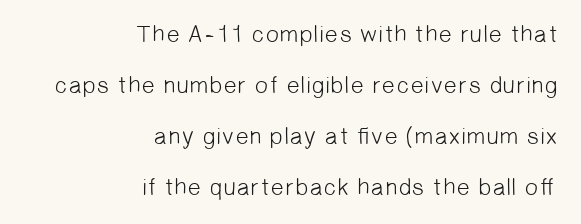
Q: Is the text bold? A: No.
Q: Is the text underlined? A: No.
Q: How is the paragraph aligned? A: Right-aligned.
Q: Is the spacing between letters normal or unusually wide? A: Normal.
Q: Is the spacing between lines tight, normal or loose? A: Loose.
